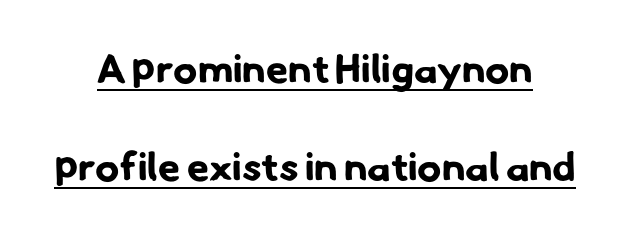
Visually the block forms a symmetrical silhouette, jagged on both flanks. Note the varied advance widths — an 'i' is clearly narrower than an 'm'. Airy leading. The glyphs have the mass of a bold cut. Nothing sits at the stroke ends, so this counts as sans-serif.
